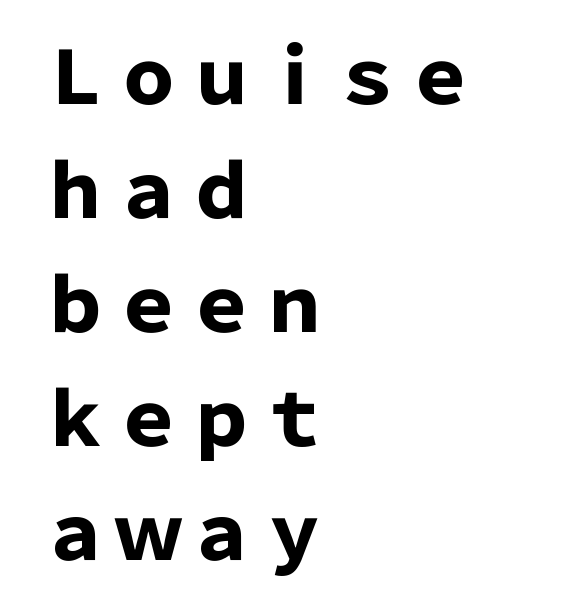
Note the varied advance widths — an 'i' is clearly narrower than an 'm'. A full-strength bold gives these letters their thick strokes. Rendered with straight, roman letterforms. If you drew a ruler down the left edge, every line would touch it.
